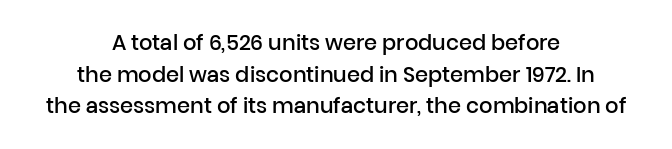
Where is the straight margin? There isn't one; the lines are centered. In terms of weight, the rendering is demibold, just under bold. Glyph-to-glyph distance matches everyday printed text. Ordinary non-slanted type is in use. A typesetter would call this leading conventional body-copy spacing.
